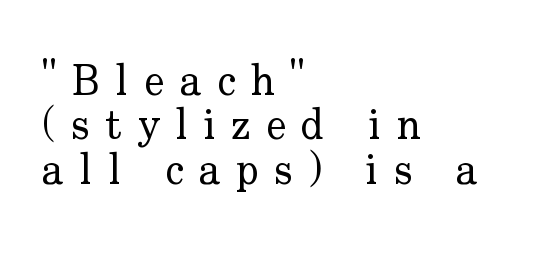
Has an underline been added? It has not. Unbolded letterforms with no extra heft. The compositor pushed each line to the left boundary. Style check: upright.
